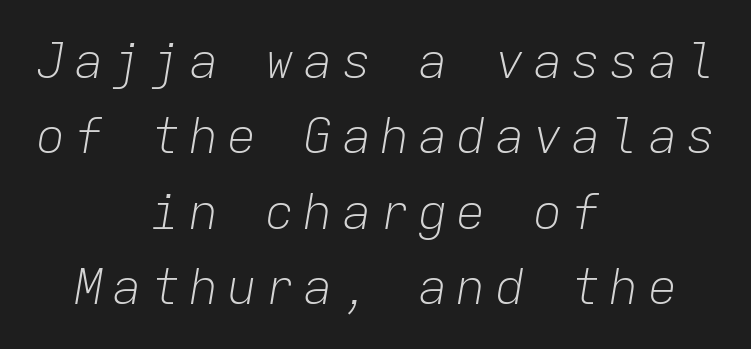
Q: Is the text bold? A: No.
Q: Is the text italic (slanted)? A: Yes, it leans right by about 9 degrees.
Q: Is the text underlined? A: No.
Q: How is the paragraph aligned? A: Centered.
Q: Is the spacing between lines tight, normal or loose? A: Normal.
Q: Width (condensed, normal, or wide)? A: Normal.
Q: Stroke contrast? A: Low.
Q: x-height? A: Medium.
Q: Monospaced? A: Yes.
